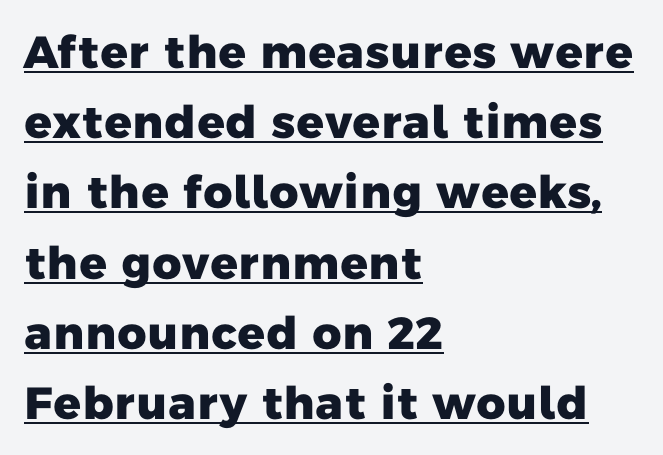
Q: Is the text bold? A: Yes.
Q: Is the typeface a serif or a sans-serif typeface? A: Sans-serif.
Q: Is the text underlined? A: Yes.
Q: How is the paragraph aligned? A: Left-aligned.
Q: Is the spacing between letters normal or unusually wide? A: Normal.
Q: Is the spacing between lines tight, normal or loose? A: Normal.
Q: Width (condensed, normal, or wide)? A: Normal.
Q: Stroke contrast? A: Low.
Q: x-height? A: Medium.
Q: Monospaced? A: No.
